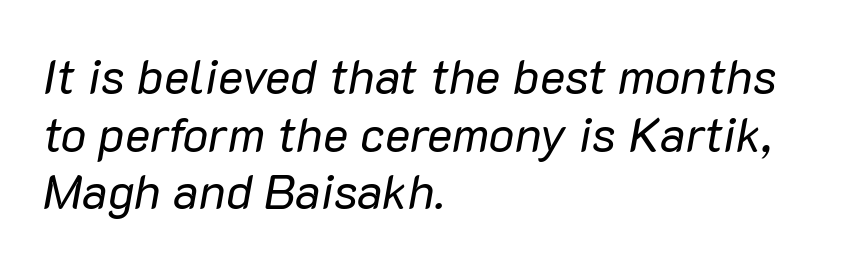
Q: Is the text bold? A: No.
Q: Is the text italic (slanted)? A: Yes, it leans right by about 10 degrees.
Q: Is the text underlined? A: No.
Q: How is the paragraph aligned? A: Left-aligned.
Q: Is the spacing between letters normal or unusually wide? A: Normal.
Q: Width (condensed, normal, or wide)? A: Normal.
Q: Stroke contrast? A: Low.
Q: x-height? A: Medium.
Q: Monospaced? A: No.
